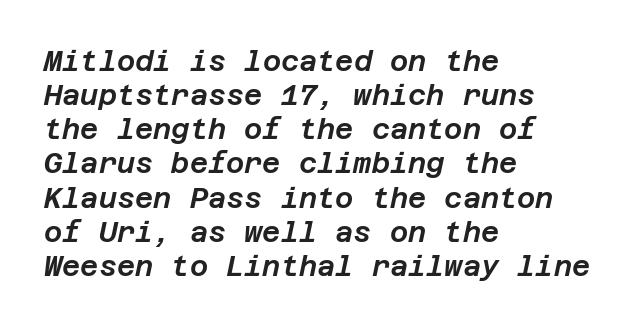
The face used here is rendered with its standard letterfit. Type without underlining. A classic flush-left, rag-right setting is used for this passage. The letters are slanted; this is an italic face.
